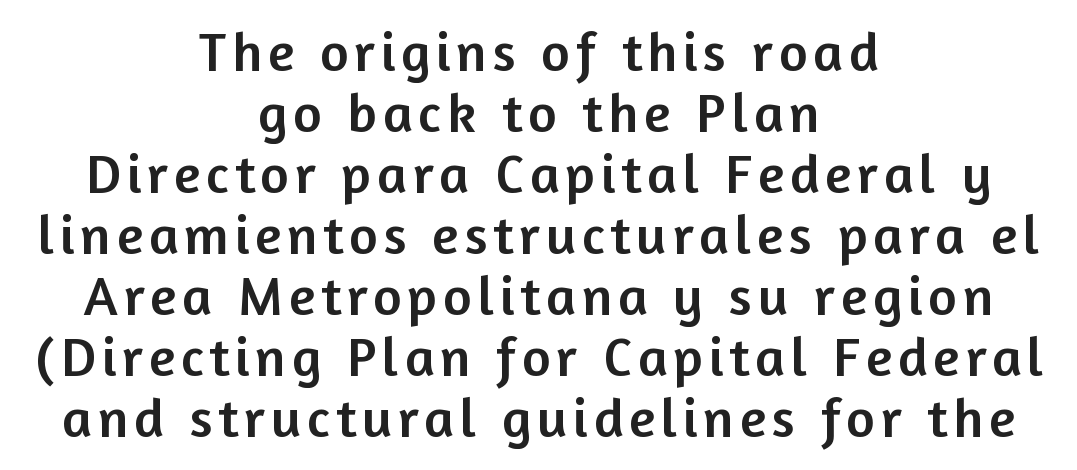
Q: Is the text italic (slanted)? A: No, it is upright.
Q: Is the typeface a serif or a sans-serif typeface? A: Sans-serif.
Q: Is the text underlined? A: No.
Q: How is the paragraph aligned? A: Centered.
Q: Is the spacing between lines tight, normal or loose? A: Tight.
Q: Width (condensed, normal, or wide)? A: Normal.
Q: Stroke contrast? A: Low.
Q: x-height? A: Medium.
Q: Monospaced? A: No.
